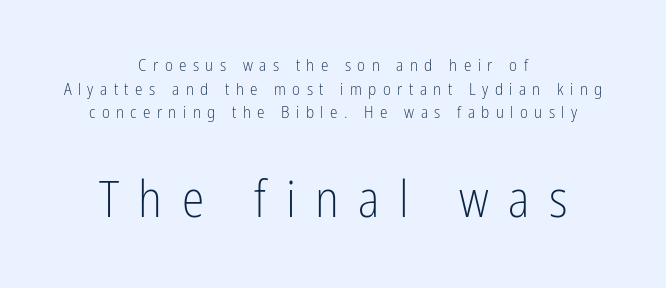
Q: Is the text bold? A: No.
Q: Is the text italic (slanted)? A: No, it is upright.
Q: Is the typeface a serif or a sans-serif typeface? A: Sans-serif.
Q: Is the text underlined? A: No.
Q: How is the paragraph aligned? A: Centered.
Q: Is the spacing between letters normal or unusually wide? A: Unusually wide.
Q: Is the spacing between lines tight, normal or loose? A: Normal.
Q: Which block of text is set in a larger size, the first (top) or the second (bottom)? A: The second (bottom) one.
Q: Width (condensed, normal, or wide)? A: Condensed.
Q: Stroke contrast? A: Low.
Q: x-height? A: Medium.
Q: Monospaced? A: No.
